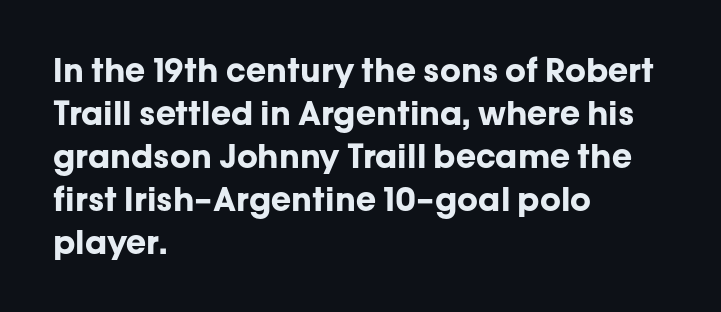
The image shows 33 px bold sans-serif type, upright; set left-aligned, normal line spacing (1.3x), normal letter spacing, not underlined; low stroke contrast and a medium x-height.
